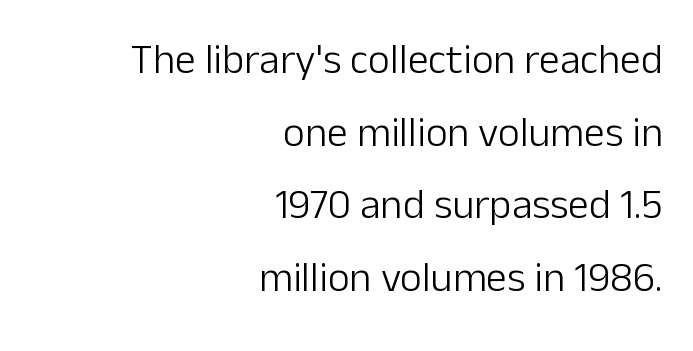
Inter-character spacing is left at the font's built-in metrics. The passage shown is typed in a proportional face where columns would drift. Anything drawn beneath the words? Only blank space. One-word summary of the alignment: right. These lines were composed using upright roman letters. You can tell from the bare stems that sans-serif type was used.
